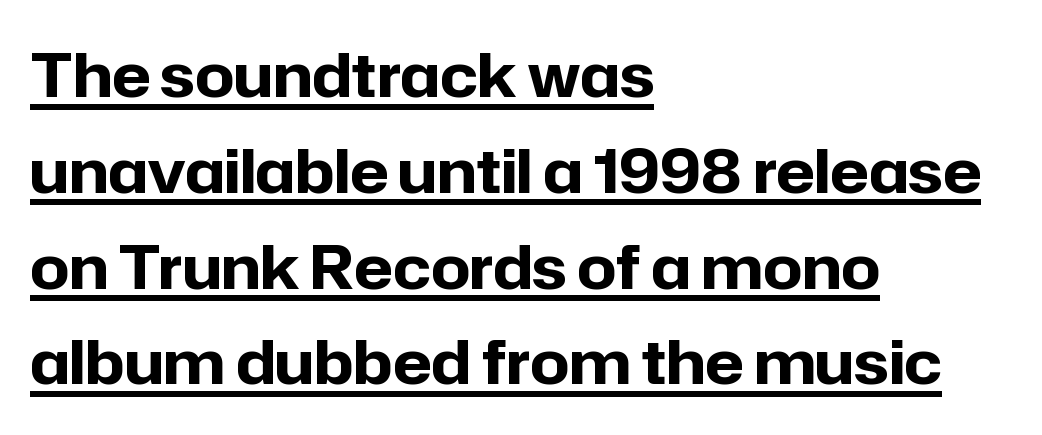
Q: Is the text bold? A: Yes.
Q: Is the text italic (slanted)? A: No, it is upright.
Q: Is the typeface a serif or a sans-serif typeface? A: Sans-serif.
Q: Is the text underlined? A: Yes.
Q: How is the paragraph aligned? A: Left-aligned.
Q: Is the spacing between letters normal or unusually wide? A: Normal.
Q: Is the spacing between lines tight, normal or loose? A: Normal.
Q: Width (condensed, normal, or wide)? A: Normal.
Q: Stroke contrast? A: Low.
Q: x-height? A: Medium.
Q: Monospaced? A: No.
